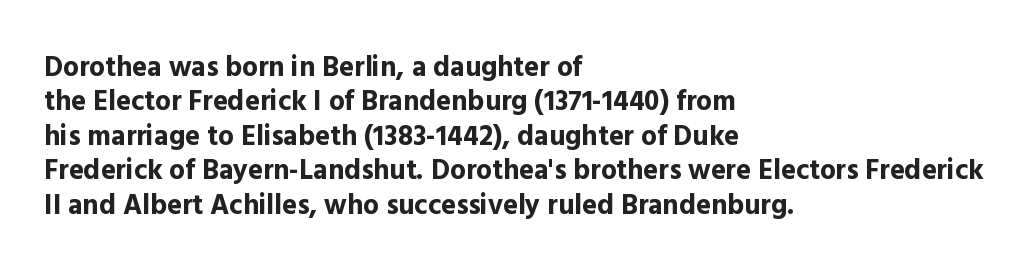
{"serif": "no", "italic": "no", "bold": "yes", "weight": "bold", "width": "normal", "x_height": "medium", "monospaced": "no", "underline": "no", "align": "left", "line_spacing_ratio": 1.23, "letter_spacing": "normal", "letter_spacing_em": 0.0, "glyph_px": 28}
